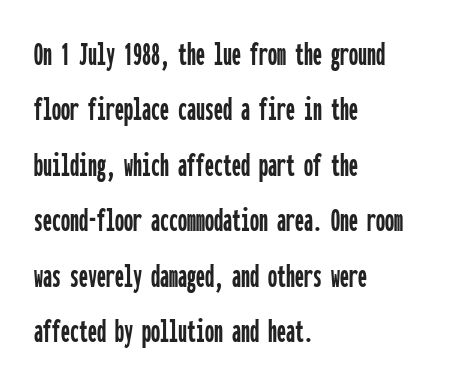
The image shows 36 px condensed sans-serif type, upright, monospaced; set left-aligned, normal line spacing (1.54x), normal letter spacing, not underlined; low stroke contrast and a medium x-height.
